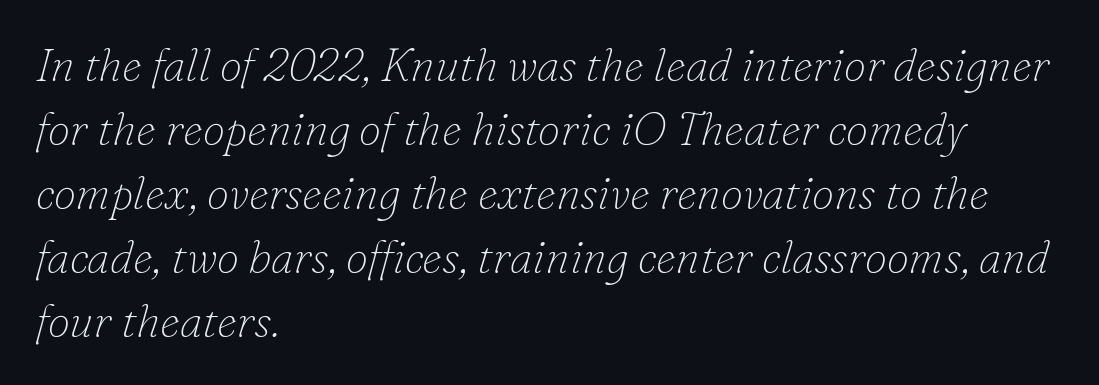
Honestly, there is no underline to notice here at all. Students, note that the glyphs here touch the page at normal intervals. A typesetter would call this proportional, since set widths differ per character. Look at the bottom of the vertical strokes: they flare into serifs here. One-word summary of the alignment: left.
